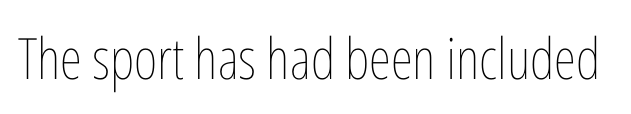
The image shows 57 px thin, condensed type, upright; set normal letter spacing, not underlined; low stroke contrast and a medium x-height.
